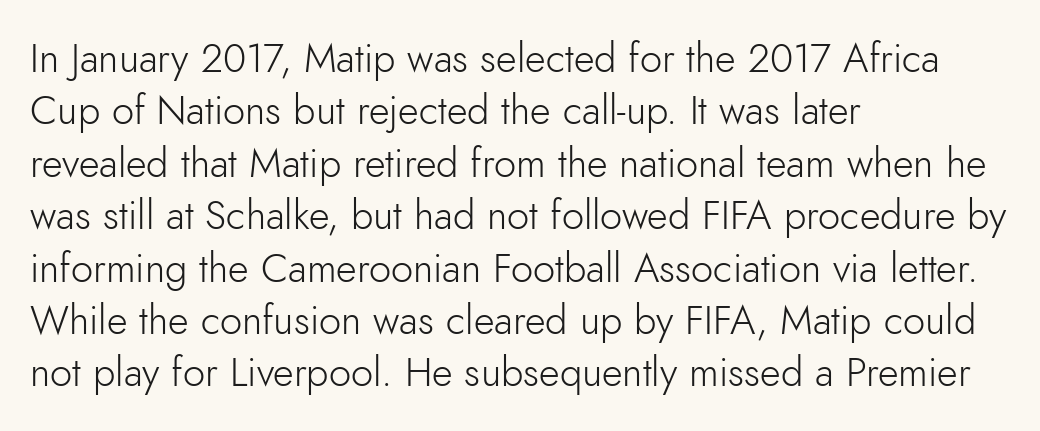
Q: Is the text bold? A: No.
Q: Is the text italic (slanted)? A: No, it is upright.
Q: Is the typeface a serif or a sans-serif typeface? A: Sans-serif.
Q: Is the text underlined? A: No.
Q: How is the paragraph aligned? A: Left-aligned.
Q: Is the spacing between letters normal or unusually wide? A: Normal.
Q: Is the spacing between lines tight, normal or loose? A: Normal.
Q: Width (condensed, normal, or wide)? A: Normal.
Q: Stroke contrast? A: Low.
Q: x-height? A: Small.
Q: Monospaced? A: No.
